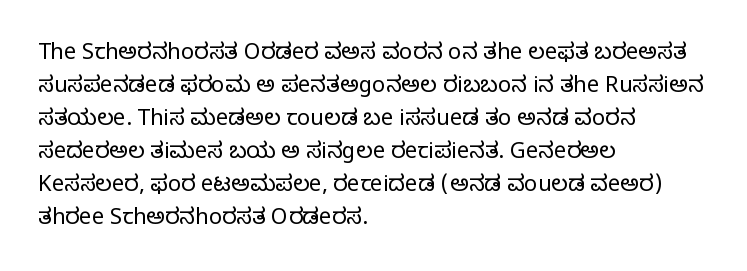
{"italic": "no", "bold": "no", "underline": "no", "align": "left", "line_spacing": "normal", "line_spacing_ratio": 1.5, "letter_spacing": "normal", "letter_spacing_em": 0.0, "glyph_px": 22}
